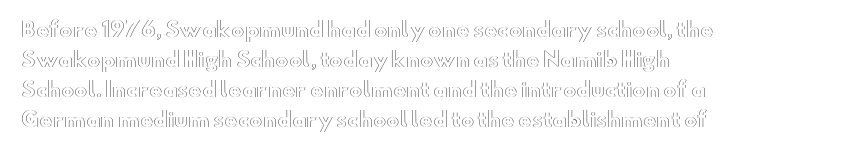
The image shows 20 px text type, upright; set left-aligned, normal line spacing (1.5x), normal letter spacing, not underlined.
